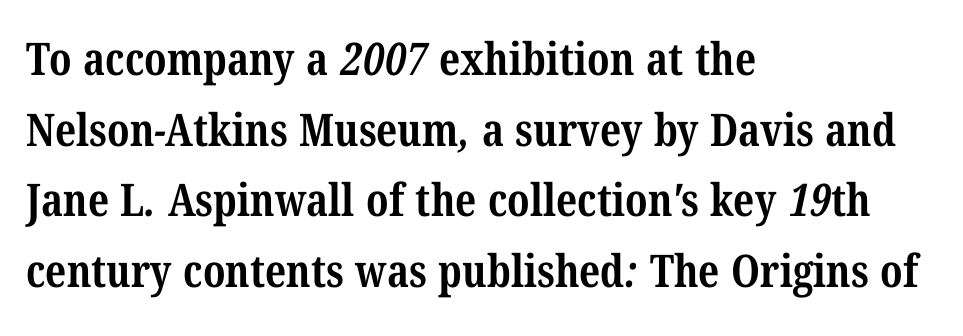
Q: Is the text bold? A: Yes.
Q: Is the typeface a serif or a sans-serif typeface? A: Serif.
Q: Is the text underlined? A: No.
Q: How is the paragraph aligned? A: Left-aligned.
Q: Is the spacing between letters normal or unusually wide? A: Normal.
Q: Is the spacing between lines tight, normal or loose? A: Normal.
Q: Width (condensed, normal, or wide)? A: Condensed.
Q: Stroke contrast? A: Medium.
Q: x-height? A: Medium.
Q: Monospaced? A: No.
